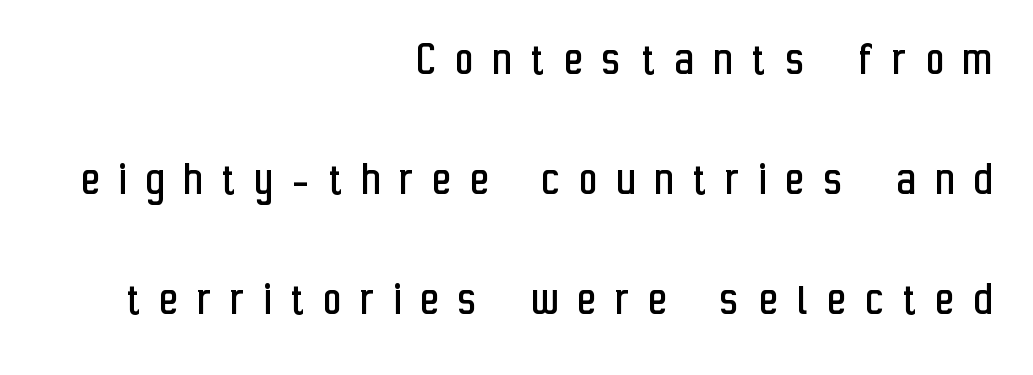
Q: Is the text bold? A: No.
Q: Is the text italic (slanted)? A: No, it is upright.
Q: Is the typeface a serif or a sans-serif typeface? A: Sans-serif.
Q: Is the text underlined? A: No.
Q: How is the paragraph aligned? A: Right-aligned.
Q: Is the spacing between letters normal or unusually wide? A: Unusually wide.
Q: Is the spacing between lines tight, normal or loose? A: Loose.
Q: Width (condensed, normal, or wide)? A: Condensed.
Q: Stroke contrast? A: Low.
Q: x-height? A: Medium.
Q: Monospaced? A: No.
